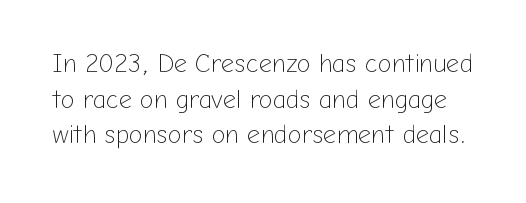
{"italic": "no", "bold": "no", "underline": "no", "line_spacing": "normal", "line_spacing_ratio": 1.37, "letter_spacing": "normal", "letter_spacing_em": 0.0, "glyph_px": 26}
